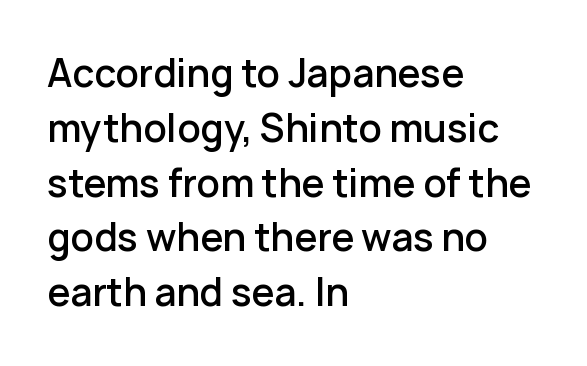
{"serif": "no", "italic": "no", "bold": "semi", "weight": "semibold", "width": "normal", "stroke_contrast": "low", "x_height": "medium", "monospaced": "no", "underline": "no", "align": "left", "line_spacing": "normal", "line_spacing_ratio": 1.48, "letter_spacing": "normal", "letter_spacing_em": 0.0, "glyph_px": 37}
